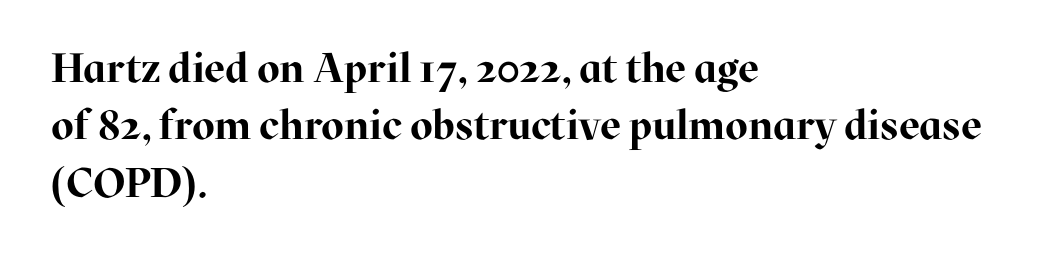
Is this a fixed-width face? No — the glyphs have proportional, varying widths. On the weight axis this lands at bold, roughly 700. Words float on clear page, feet unadorned. The type family on display is of the serif kind. Evenly set lines give the paragraph a standard silhouette. Is the block centered? No — it sits flush against the left margin.
